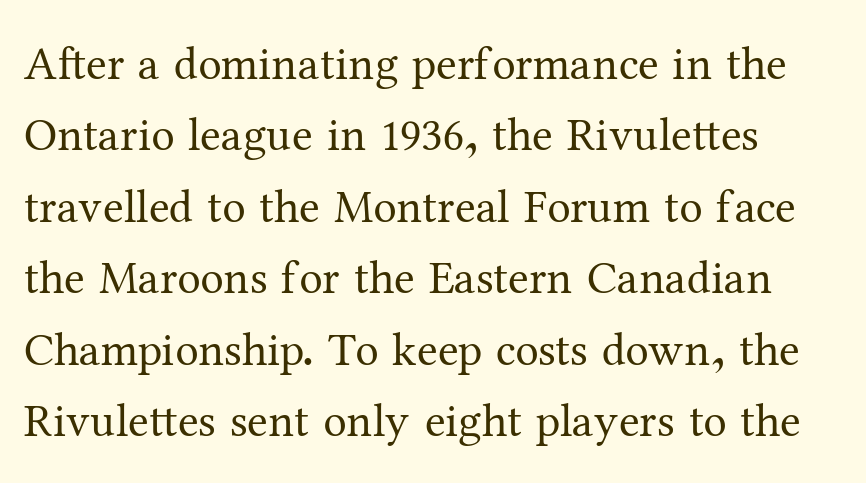
{"serif": "yes", "italic": "no", "bold": "no", "weight": "regular", "width": "normal", "stroke_contrast": "medium", "x_height": "medium", "monospaced": "no", "underline": "no", "align": "left", "line_spacing": "normal", "line_spacing_ratio": 1.52, "letter_spacing": "normal", "letter_spacing_em": 0.0, "glyph_px": 47}
